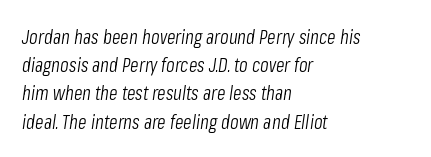
Q: Is the text bold? A: No.
Q: Is the text italic (slanted)? A: Yes, it leans right by about 8 degrees.
Q: Is the text underlined? A: No.
Q: How is the paragraph aligned? A: Left-aligned.
Q: Is the spacing between letters normal or unusually wide? A: Normal.
Q: Is the spacing between lines tight, normal or loose? A: Normal.
